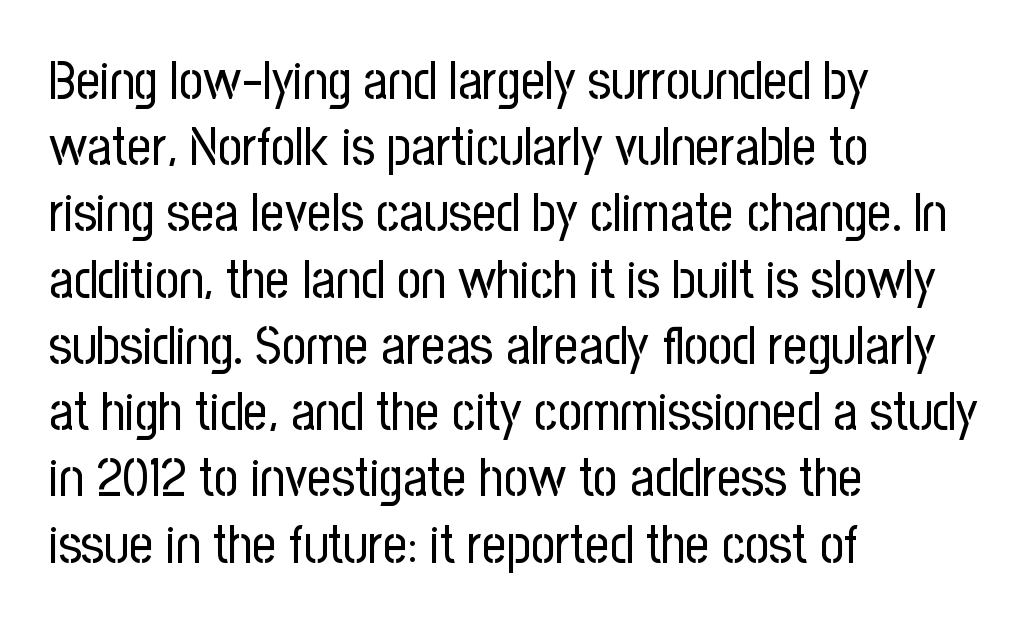
The image shows 53 px regular-weight, condensed sans-serif type, upright; set left-aligned, normal line spacing (1.25x), normal letter spacing, not underlined; low stroke contrast and a medium x-height.
